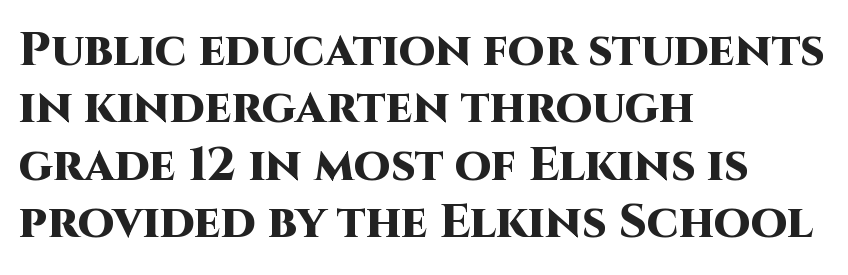
The image shows 47 px heavy sans-serif type, upright; set left-aligned, line spacing 1.22x, normal letter spacing, not underlined; high stroke contrast and a large x-height.
